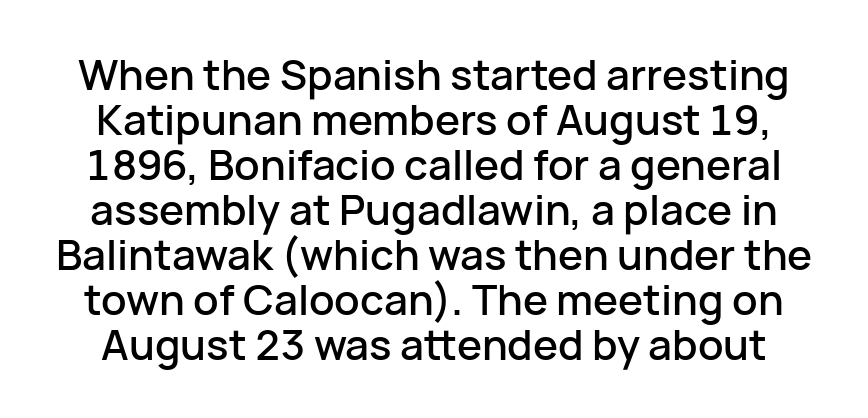
Q: Is the text italic (slanted)? A: No, it is upright.
Q: Is the typeface a serif or a sans-serif typeface? A: Sans-serif.
Q: Is the text underlined? A: No.
Q: Is the spacing between letters normal or unusually wide? A: Normal.
Q: Is the spacing between lines tight, normal or loose? A: Tight.
Q: Width (condensed, normal, or wide)? A: Normal.
Q: Stroke contrast? A: Low.
Q: x-height? A: Medium.
Q: Monospaced? A: No.
